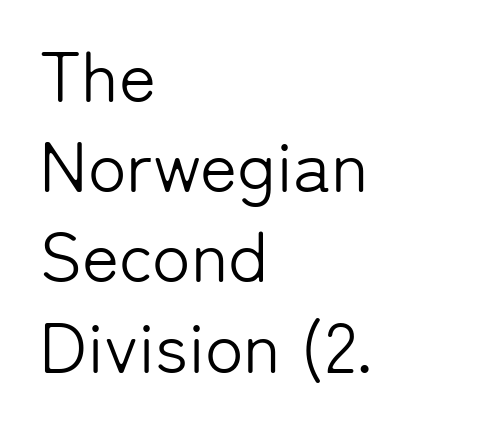
The image shows 71 px light sans-serif type, upright; set left-aligned, normal line spacing (1.27x), normal letter spacing, not underlined; low stroke contrast and a medium x-height.
